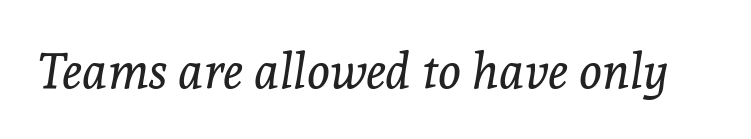
The image shows 49 px regular-weight serif type, italic (leaning right); set normal letter spacing, not underlined; a medium x-height.
